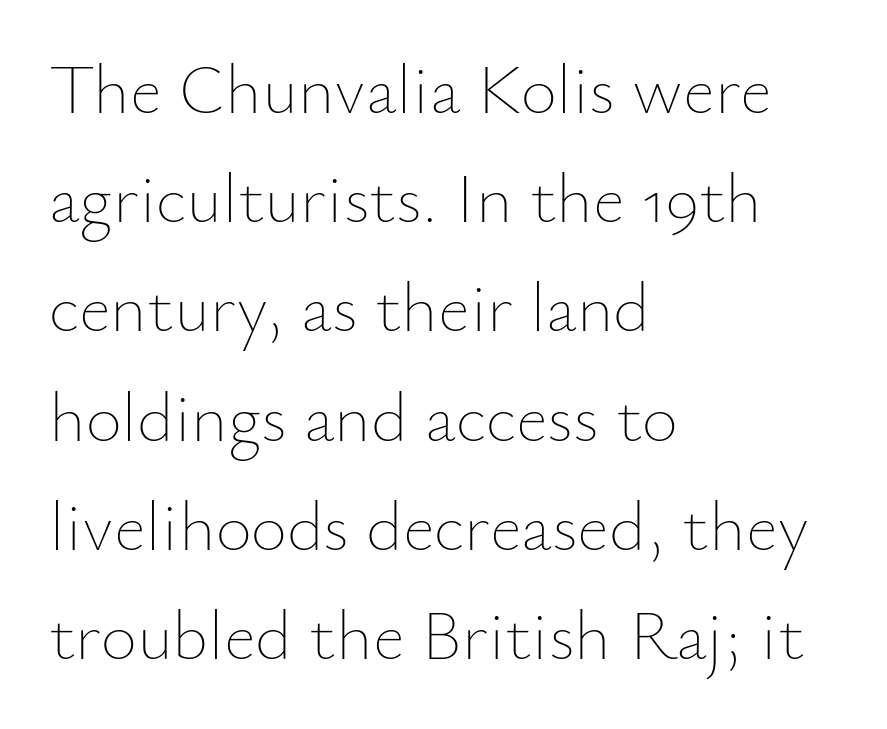
Alignment: flush left. No word sits above an underline. No letter is thick-stroked: the sample isn't bold. Does the lettering tilt? It doesn't — this is upright.
